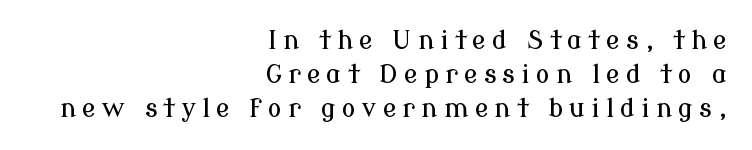
Does the leading feel generous? No, just average. Rule under the text: the space is simply empty. A typesetter would mark this as roman, not italic. Alignment: flush right. Honestly, the letter spacing is so wide it's the main thing you notice.
